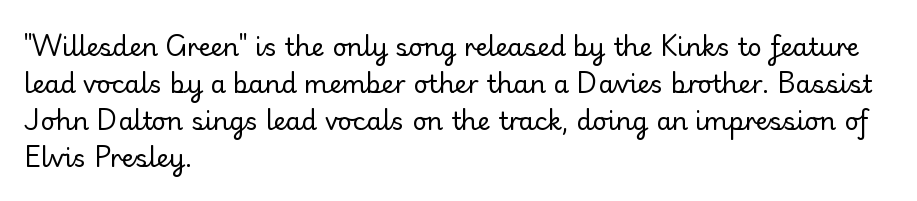
The image shows 25 px text type, upright; set left-aligned, normal line spacing (1.48x), normal letter spacing, not underlined.
